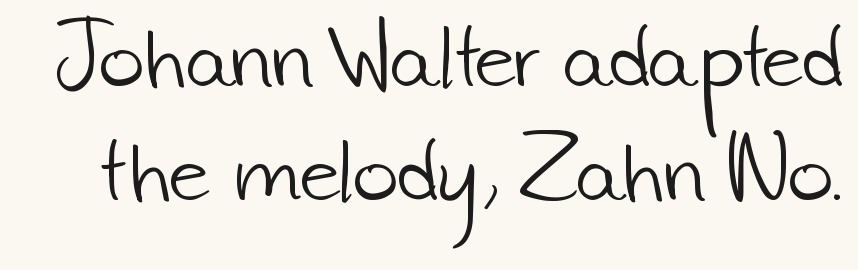
The image shows 78 px light sans-serif type; set normal line spacing (1.46x), normal letter spacing, not underlined; low stroke contrast and a small x-height.
